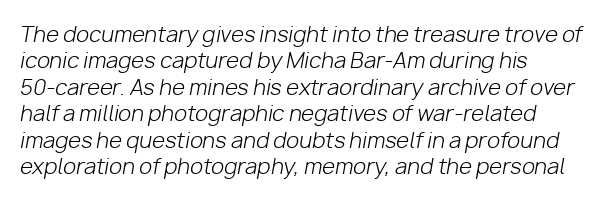
Q: Is the text bold? A: No.
Q: Is the text italic (slanted)? A: Yes, it leans right by about 10 degrees.
Q: Is the text underlined? A: No.
Q: How is the paragraph aligned? A: Left-aligned.
Q: Is the spacing between letters normal or unusually wide? A: Normal.
Q: Is the spacing between lines tight, normal or loose? A: Normal.
